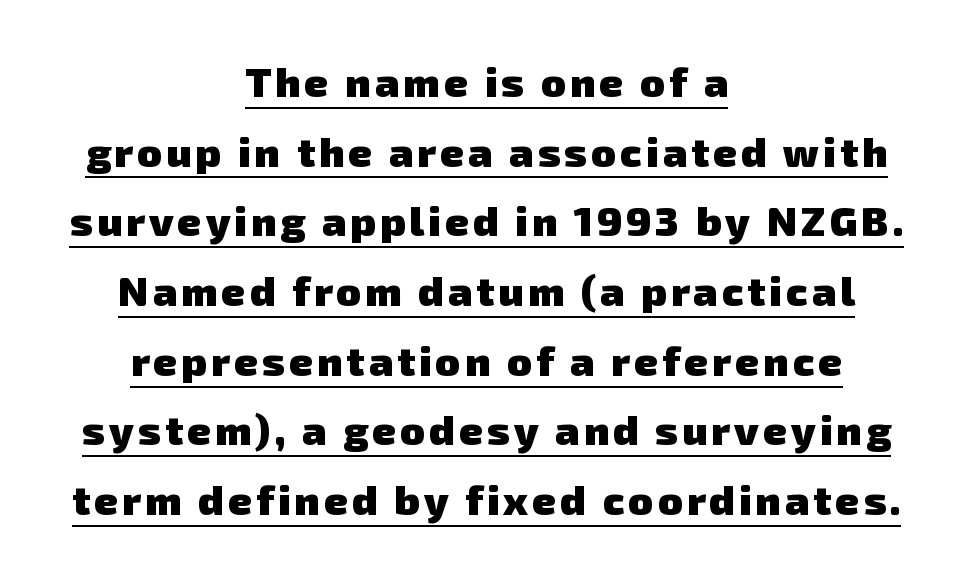
Q: Is the text bold? A: Yes.
Q: Is the typeface a serif or a sans-serif typeface? A: Sans-serif.
Q: Is the text underlined? A: Yes.
Q: How is the paragraph aligned? A: Centered.
Q: Is the spacing between lines tight, normal or loose? A: Normal.
Q: Width (condensed, normal, or wide)? A: Normal.
Q: Stroke contrast? A: Low.
Q: x-height? A: Medium.
Q: Monospaced? A: No.
